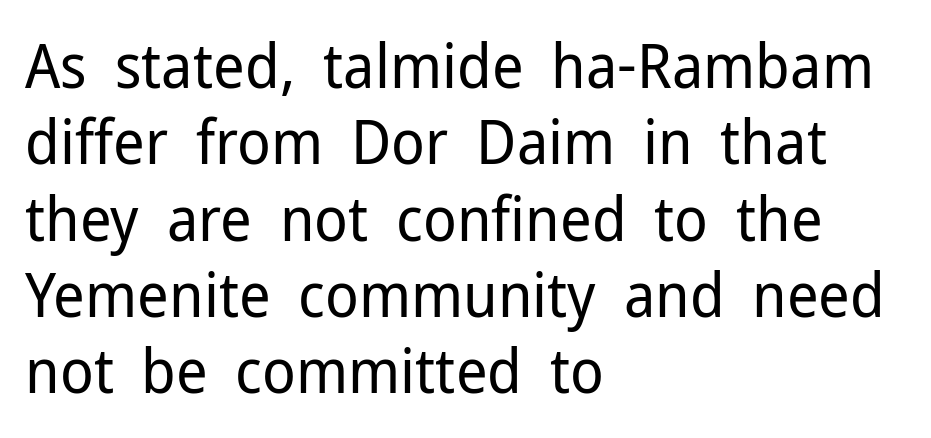
The image shows 62 px regular-weight sans-serif type, upright; set left-aligned, line spacing 1.23x, normal letter spacing, not underlined; low stroke contrast and a medium x-height.
